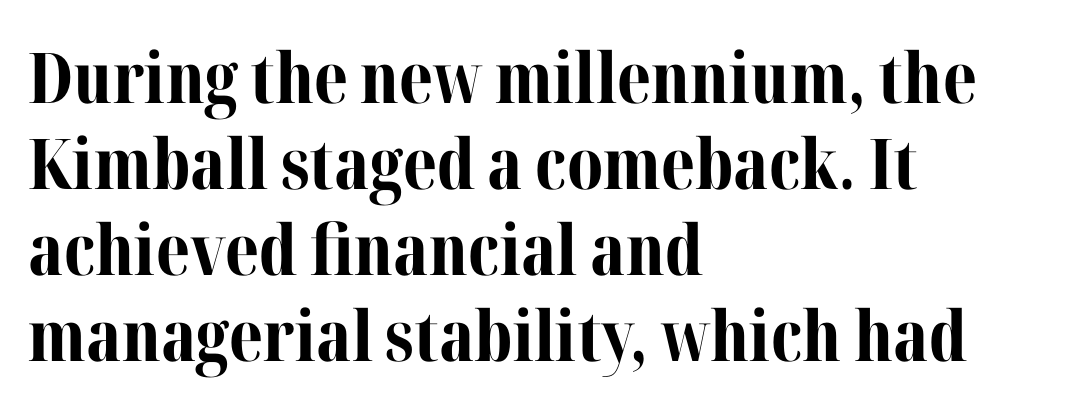
The image shows 70 px bold serif type, upright; set left-aligned, line spacing 1.23x, normal letter spacing, not underlined; medium stroke contrast and a medium x-height.
